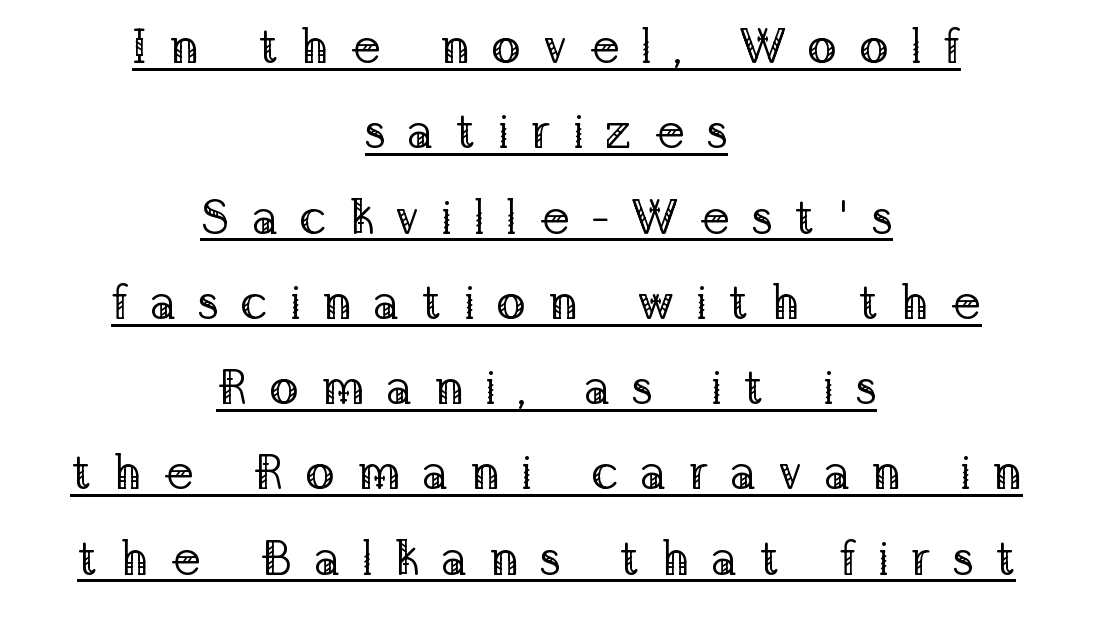
{"serif": "yes", "italic": "no", "bold": "no", "weight": "regular", "width": "normal", "stroke_contrast": "low", "x_height": "medium", "monospaced": "no", "underline": "yes", "align": "center", "line_spacing_ratio": 1.74, "letter_spacing": "wide", "letter_spacing_em": 0.44, "glyph_px": 49}
